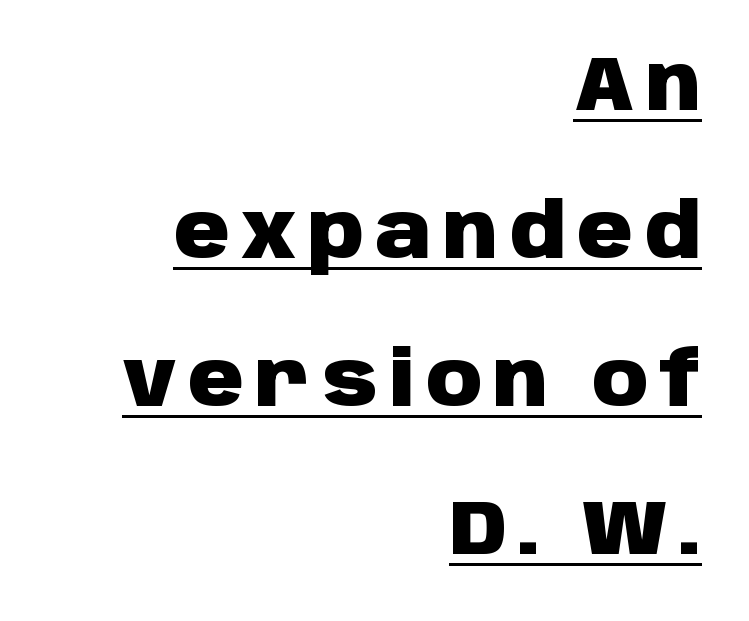
Summary of vertical rhythm: relaxed, with wide interline spacing. These lines are composed in type without serifs. The face used here appears with an underline applied. Every stem runs plumb, perpendicular to the baseline. Strong, thick strokes mark this as bold type.
